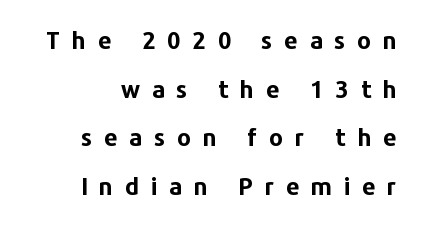
Italic? Not at all — the glyphs are vertical. Look at the stroke-to-counter ratio: heavy, a bold. This rendering uses right alignment, leaving the left contour irregular. Display-style spreading of the glyphs; the letterfit is very open. Descenders hang freely into open space.
